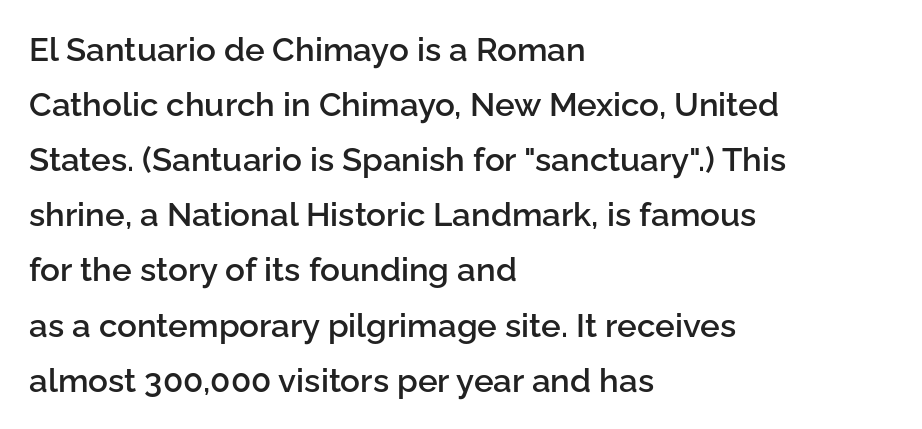
The image shows 33 px semibold sans-serif type, upright; set left-aligned, normal line spacing (1.67x), normal letter spacing, not underlined; low stroke contrast and a medium x-height.
